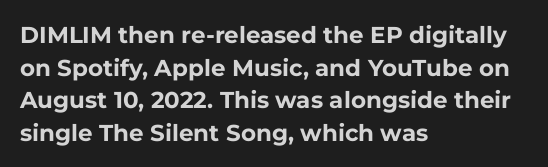
Here the glyphs are tracked normally, forming tight word shapes. One-word summary of the alignment: left. In terms of posture, this sample is upright. Notice how thick the strokes are: this is what a full bold looks like. The lines sit at an ordinary, default distance from one another.
